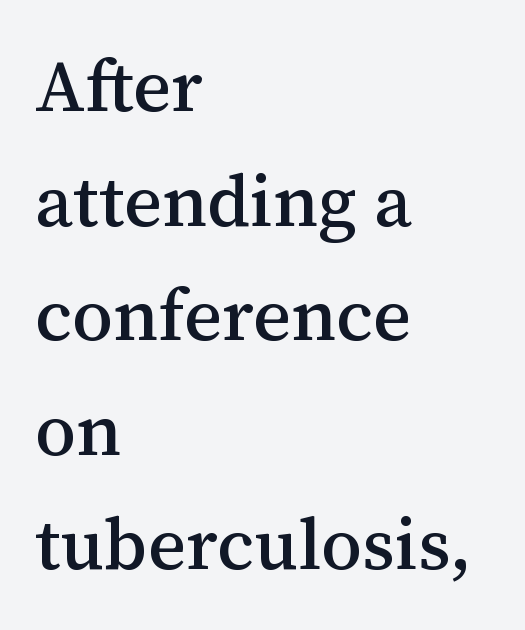
The image shows 73 px serif type, upright; set left-aligned, normal line spacing (1.57x), normal letter spacing, not underlined; medium stroke contrast and a medium x-height.
